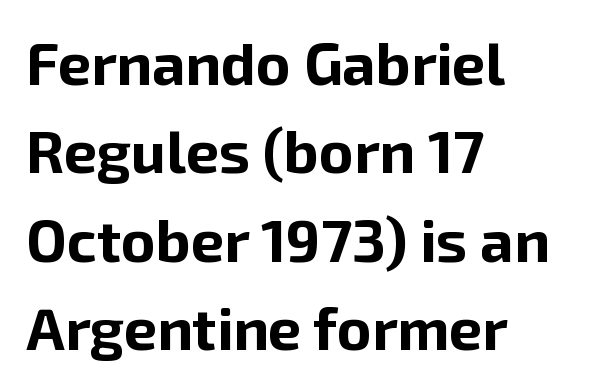
{"serif": "no", "italic": "no", "bold": "yes", "weight": "bold", "width": "normal", "stroke_contrast": "low", "x_height": "medium", "monospaced": "no", "underline": "no", "align": "left", "line_spacing": "normal", "line_spacing_ratio": 1.5, "letter_spacing": "normal", "letter_spacing_em": 0.0, "glyph_px": 59}
